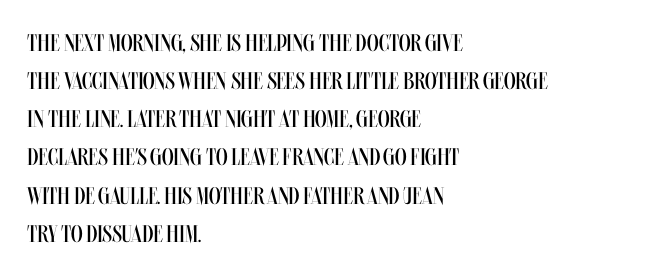
The image shows 24 px text type, upright; set left-aligned, normal line spacing (1.59x), normal letter spacing, not underlined.
